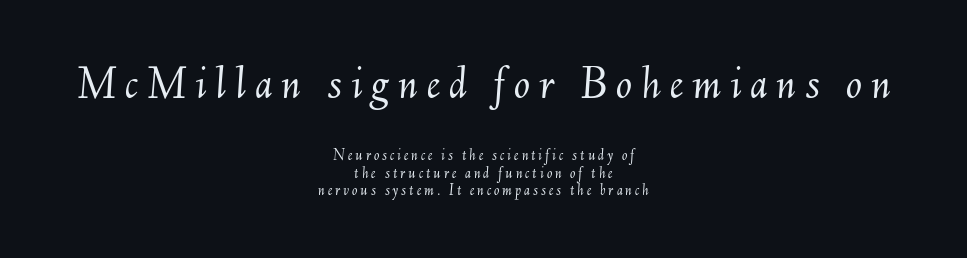
The image shows 48 px light type, italic (leaning right); set centered, tight line spacing (1.08x), not underlined; the first (top) block is 3.0x larger; medium stroke contrast and a small x-height.
